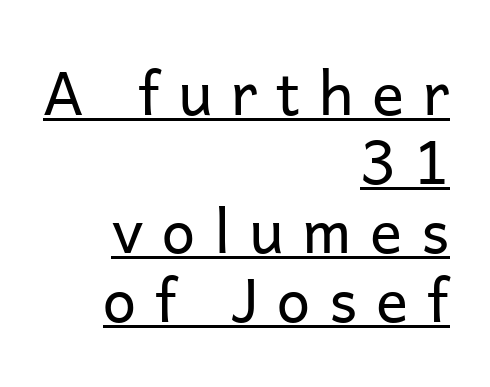
The weight would be labelled regular, book, light, or lighter still. Between one letter and the next there's a generous, obvious gap. Is this a fixed-width face? No — the glyphs have proportional, varying widths. The typography opts for an upright posture over an oblique one.
